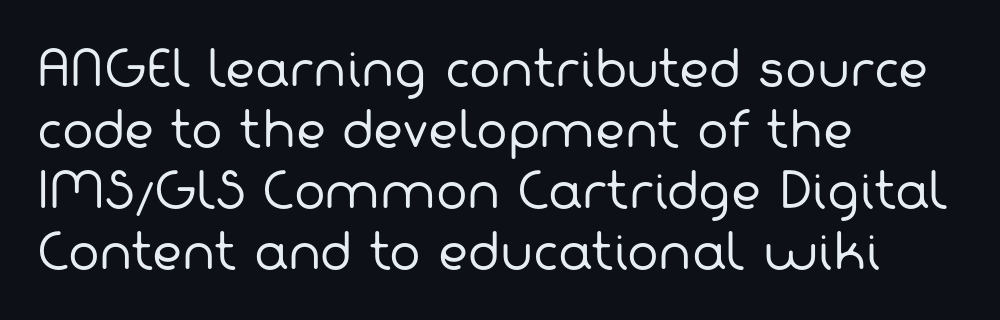
{"serif": "no", "bold": "no", "weight": "regular", "width": "normal", "stroke_contrast": "low", "x_height": "medium", "monospaced": "no", "underline": "no", "align": "left", "line_spacing": "normal", "line_spacing_ratio": 1.3, "letter_spacing": "normal", "letter_spacing_em": 0.0, "glyph_px": 47}
